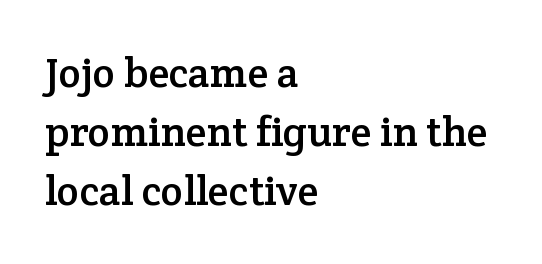
The image shows 42 px serif type, upright; set left-aligned, normal line spacing (1.41x), normal letter spacing, not underlined; low stroke contrast and a medium x-height.
